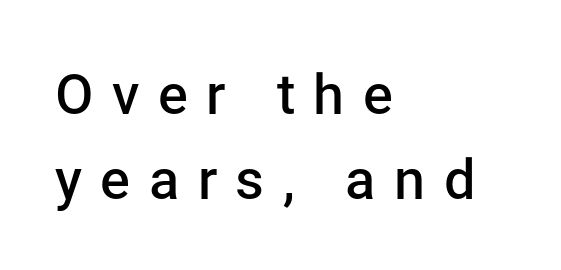
The image shows 56 px semibold sans-serif type, upright; set left-aligned, normal line spacing (1.51x), unusually wide letter spacing (+0.33 em), not underlined; low stroke contrast and a medium x-height.
